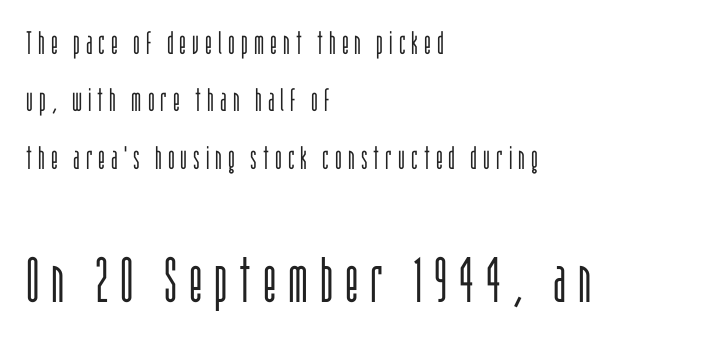
{"serif": "no", "italic": "no", "bold": "no", "weight": "light", "width": "condensed", "stroke_contrast": "low", "x_height": "large", "monospaced": "no", "underline": "no", "align": "left", "line_spacing_ratio": 1.79, "larger_block": "second", "size_ratio": 1.97, "glyph_px": 63}
